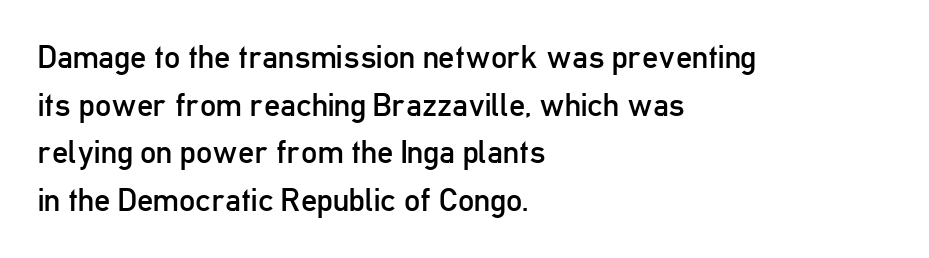
{"serif": "no", "italic": "no", "bold": "no", "weight": "regular", "width": "condensed", "stroke_contrast": "low", "x_height": "medium", "monospaced": "no", "underline": "no", "align": "left", "line_spacing": "normal", "line_spacing_ratio": 1.49, "letter_spacing": "normal", "letter_spacing_em": 0.0, "glyph_px": 32}
